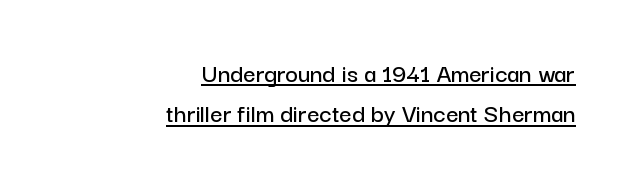
This sample is right-justified, so line beginnings fall wherever the words allow. The type sits square on the baseline with zero lean. Summary of vertical rhythm: regular, with standard interline spacing. These lines keep a tight, regular rhythm from letter to letter. The passage shown is underscored from start to finish.
